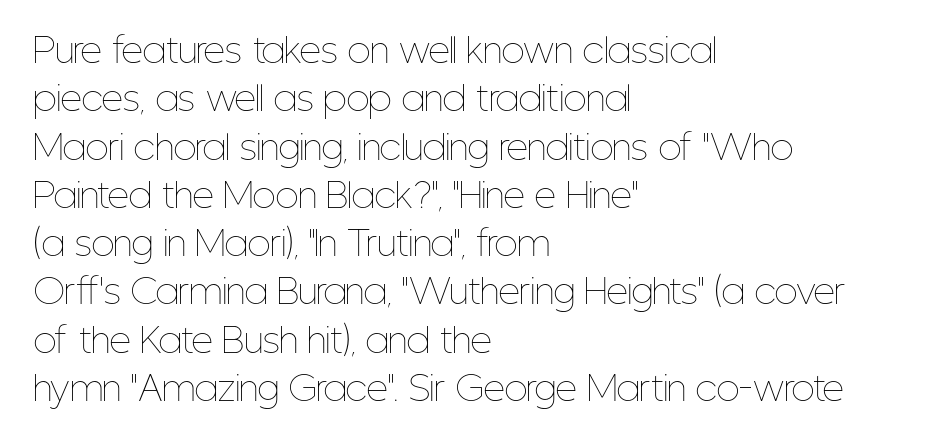
Caption: multi-line text, flush left, ragged right. If you drew a line through each stem, it would be perfectly vertical. Weight: in the light-to-regular range. The leading is moderate, giving the passage an even texture. Glyph-to-glyph distance matches everyday printed text. Underline: absent.
